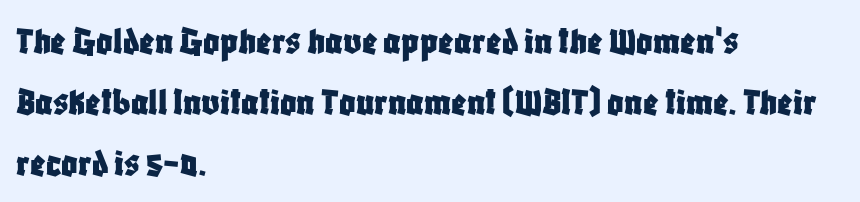
The image shows 40 px condensed sans-serif type, upright; set left-aligned, normal line spacing (1.52x), normal letter spacing, not underlined; low stroke contrast and a large x-height.
